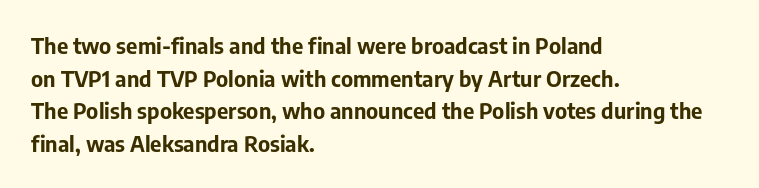
The letters stand straight up with perfectly vertical stems. Vertical spacing — default. Beneath every word, the page is bare. Typeset ragged right — the left edge is the straight one.
